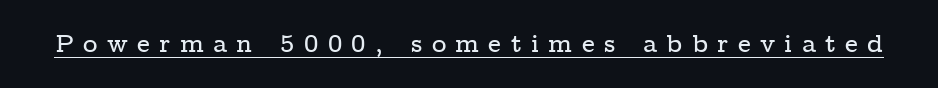
The image shows 25 px text type, upright; set unusually wide letter spacing (+0.37 em), underlined.
